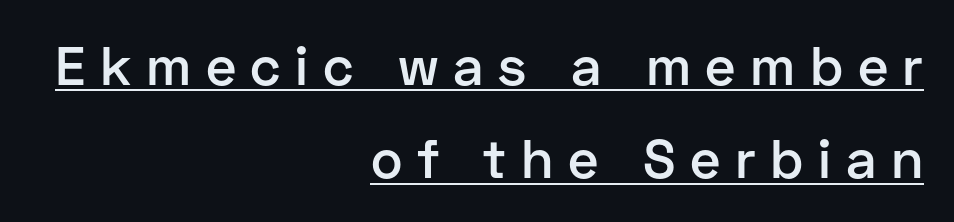
{"serif": "no", "italic": "no", "bold": "semi", "weight": "semibold", "width": "normal", "stroke_contrast": "low", "x_height": "medium", "monospaced": "no", "underline": "yes", "align": "right", "line_spacing_ratio": 1.73, "letter_spacing": "wide", "letter_spacing_em": 0.27, "glyph_px": 54}
